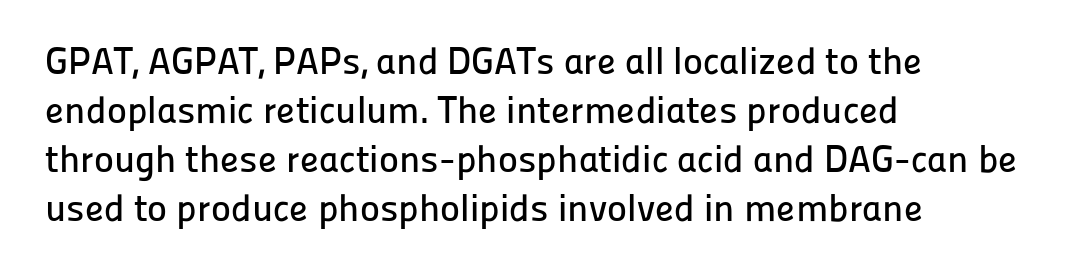
Q: Is the text italic (slanted)? A: No, it is upright.
Q: Is the typeface a serif or a sans-serif typeface? A: Sans-serif.
Q: Is the text underlined? A: No.
Q: How is the paragraph aligned? A: Left-aligned.
Q: Is the spacing between letters normal or unusually wide? A: Normal.
Q: Is the spacing between lines tight, normal or loose? A: Normal.
Q: Width (condensed, normal, or wide)? A: Normal.
Q: Stroke contrast? A: Low.
Q: x-height? A: Medium.
Q: Monospaced? A: No.
